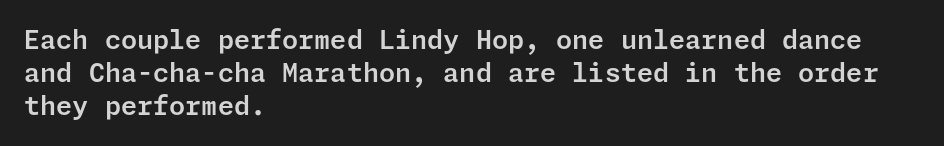
{"italic": "no", "underline": "no", "align": "left", "line_spacing": "normal", "line_spacing_ratio": 1.27, "letter_spacing": "normal", "letter_spacing_em": 0.0, "glyph_px": 26}
